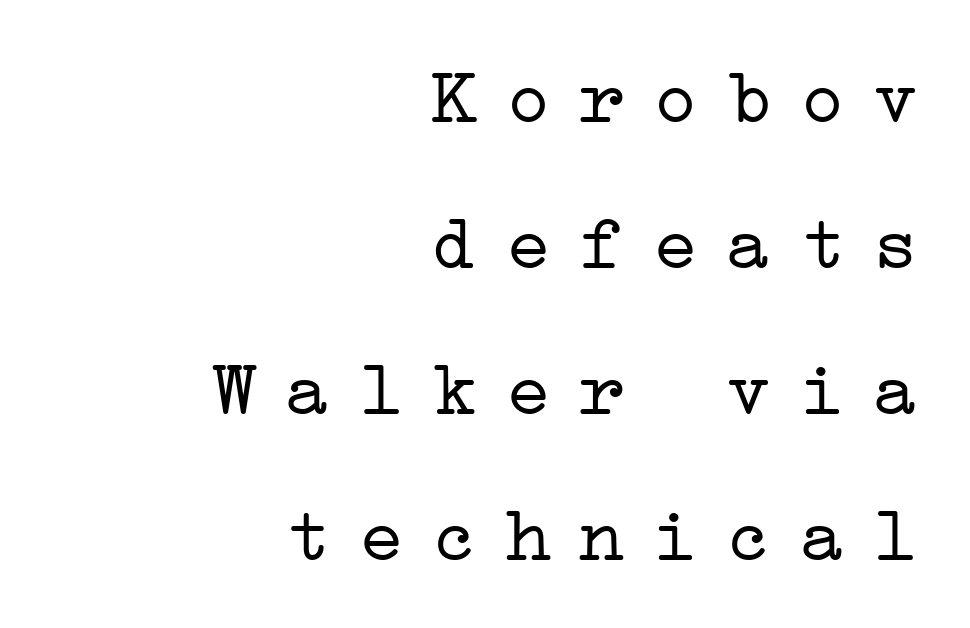
The image shows 78 px light, wide serif type, upright; set right-aligned, line spacing 1.87x, unusually wide letter spacing (+0.34 em), not underlined; low stroke contrast and a medium x-height.
